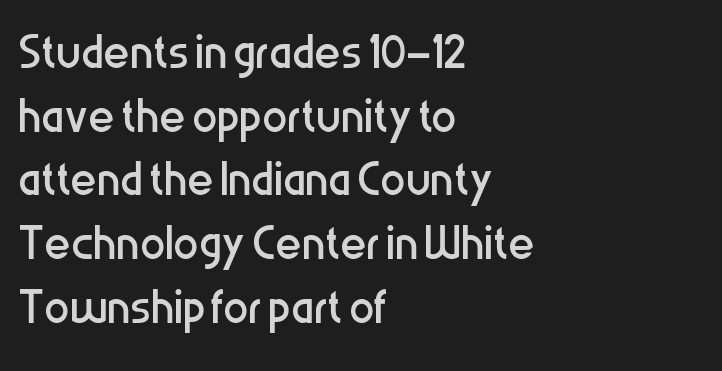
The image shows 63 px regular-weight, condensed sans-serif type, upright; set left-aligned, tight line spacing (1.01x), normal letter spacing, not underlined; low stroke contrast and a medium x-height.
